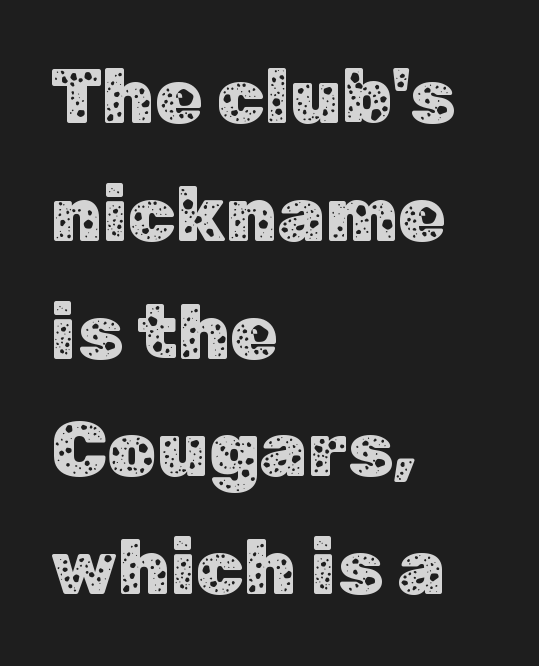
{"serif": "no", "italic": "no", "width": "normal", "stroke_contrast": "low", "x_height": "medium", "monospaced": "no", "underline": "no", "align": "left", "line_spacing": "normal", "line_spacing_ratio": 1.53, "letter_spacing": "normal", "letter_spacing_em": 0.0, "glyph_px": 77}
